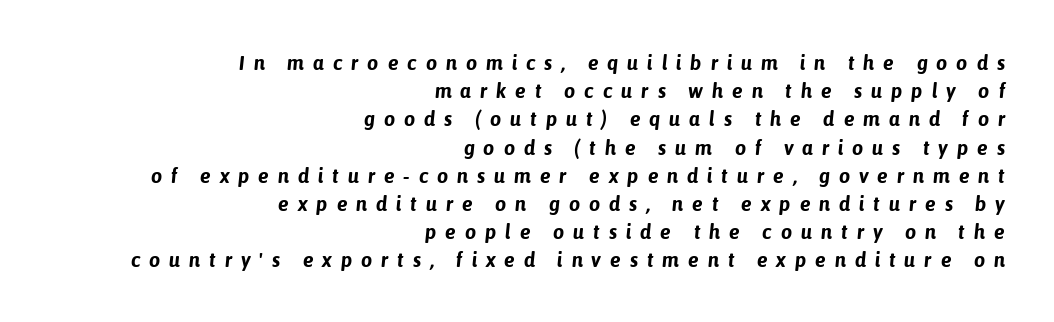
The image shows 20 px bold type, italic (leaning right); set right-aligned, normal line spacing (1.41x), unusually wide letter spacing (+0.44 em), not underlined.
